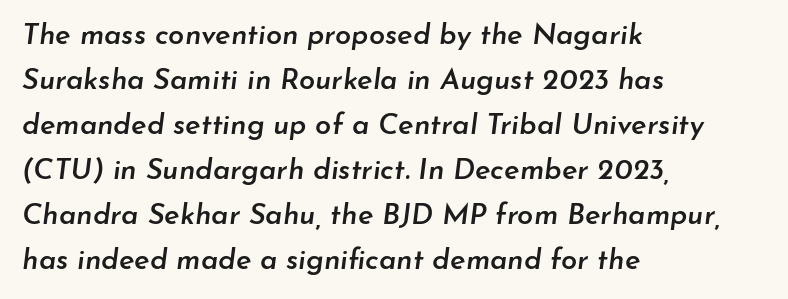
Compared with typical body copy, the letter spacing here is the same. Notice how the passage keeps a crisp vertical edge on the left only. A typesetter would call this proportional, since set widths differ per character. Line spacing here is normal.
